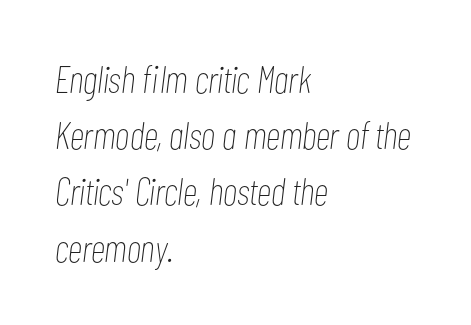
Q: Is the text bold? A: No.
Q: Is the text italic (slanted)? A: Yes, it leans right by about 7 degrees.
Q: Is the text underlined? A: No.
Q: How is the paragraph aligned? A: Left-aligned.
Q: Is the spacing between letters normal or unusually wide? A: Normal.
Q: Is the spacing between lines tight, normal or loose? A: Normal.
Q: Width (condensed, normal, or wide)? A: Condensed.
Q: Stroke contrast? A: Low.
Q: x-height? A: Medium.
Q: Monospaced? A: No.
